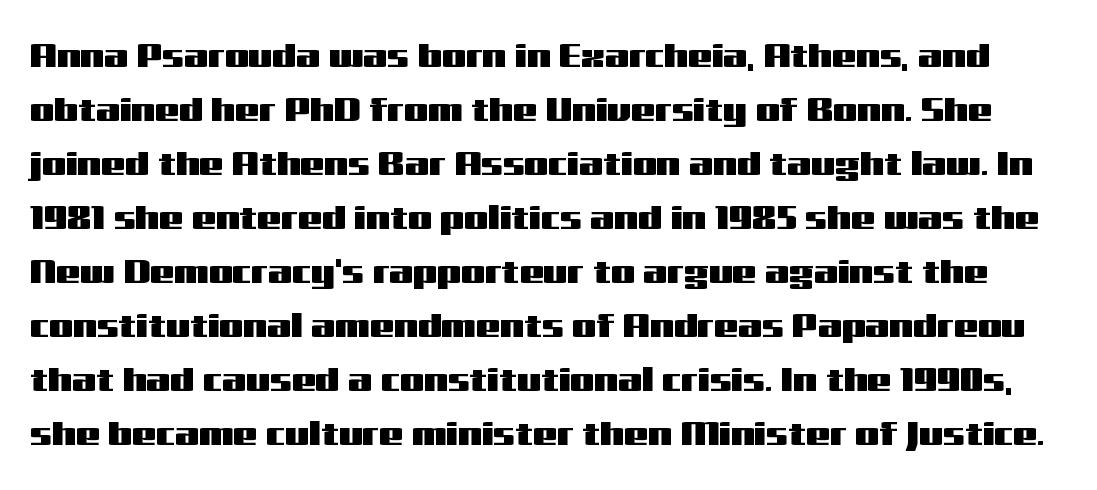
{"serif": "no", "italic": "no", "width": "wide", "stroke_contrast": "medium", "x_height": "medium", "monospaced": "no", "underline": "no", "line_spacing": "normal", "line_spacing_ratio": 1.59, "letter_spacing": "normal", "letter_spacing_em": 0.0, "glyph_px": 34}
